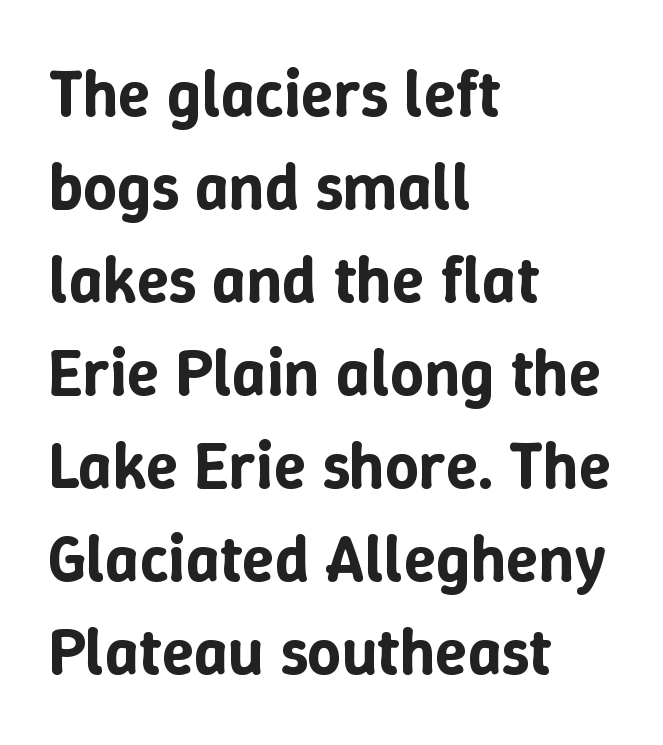
The image shows 66 px text type, upright; set left-aligned, normal line spacing (1.41x), normal letter spacing, not underlined; low stroke contrast and a medium x-height.
